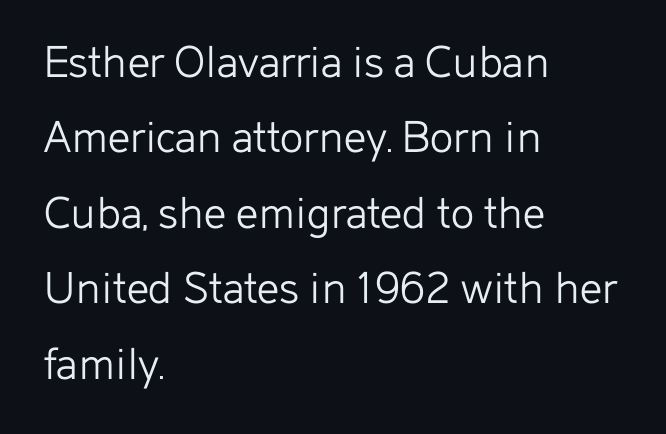
The image shows 49 px light sans-serif type, upright; set left-aligned, normal line spacing (1.54x), normal letter spacing, not underlined; low stroke contrast and a medium x-height.
